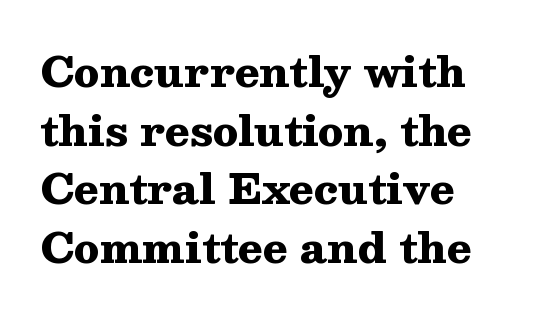
Q: Is the text bold? A: Yes.
Q: Is the text italic (slanted)? A: No, it is upright.
Q: Is the typeface a serif or a sans-serif typeface? A: Serif.
Q: Is the text underlined? A: No.
Q: Is the spacing between letters normal or unusually wide? A: Normal.
Q: Is the spacing between lines tight, normal or loose? A: Normal.
Q: Width (condensed, normal, or wide)? A: Wide.
Q: Stroke contrast? A: Medium.
Q: x-height? A: Medium.
Q: Monospaced? A: No.
